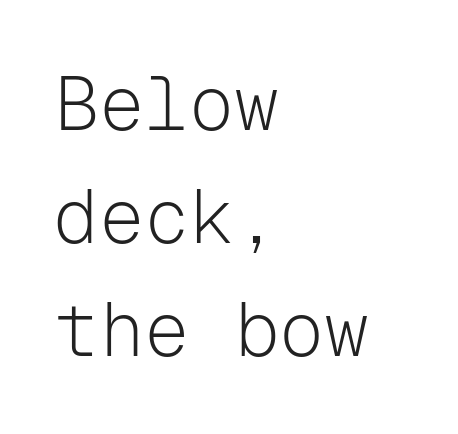
{"serif": "no", "italic": "no", "bold": "no", "weight": "light", "width": "normal", "stroke_contrast": "low", "x_height": "medium", "monospaced": "yes", "underline": "no", "align": "left", "line_spacing": "normal", "line_spacing_ratio": 1.51, "letter_spacing": "normal", "letter_spacing_em": 0.0, "glyph_px": 75}
